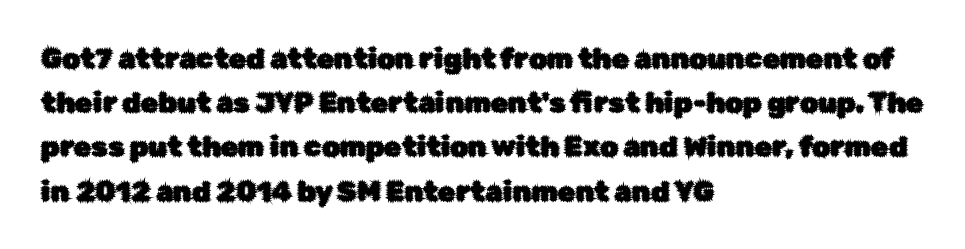
{"serif": "no", "italic": "no", "width": "normal", "stroke_contrast": "low", "x_height": "medium", "monospaced": "no", "underline": "no", "align": "left", "line_spacing": "normal", "line_spacing_ratio": 1.58, "letter_spacing": "normal", "letter_spacing_em": 0.0, "glyph_px": 28}
